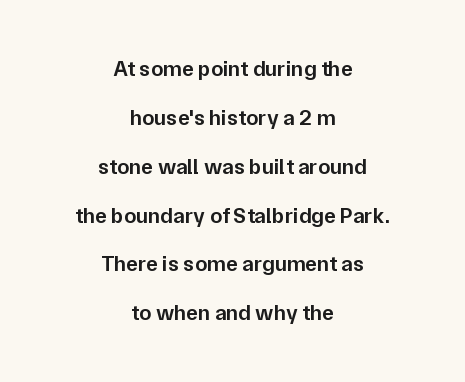
The space between consecutive lines is lavish. Rule under the text: the space is simply empty. This is moderately heavy type, rendered in semibold. In CSS terms this would be text-align: center.
